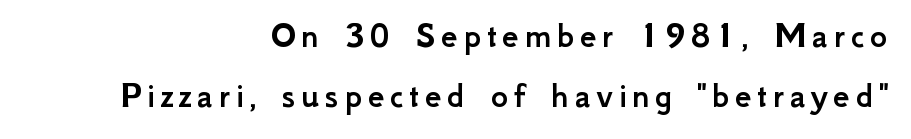
{"serif": "no", "italic": "no", "width": "normal", "stroke_contrast": "low", "x_height": "small", "monospaced": "no", "underline": "no", "align": "right", "line_spacing": "normal", "line_spacing_ratio": 1.61, "glyph_px": 37}
